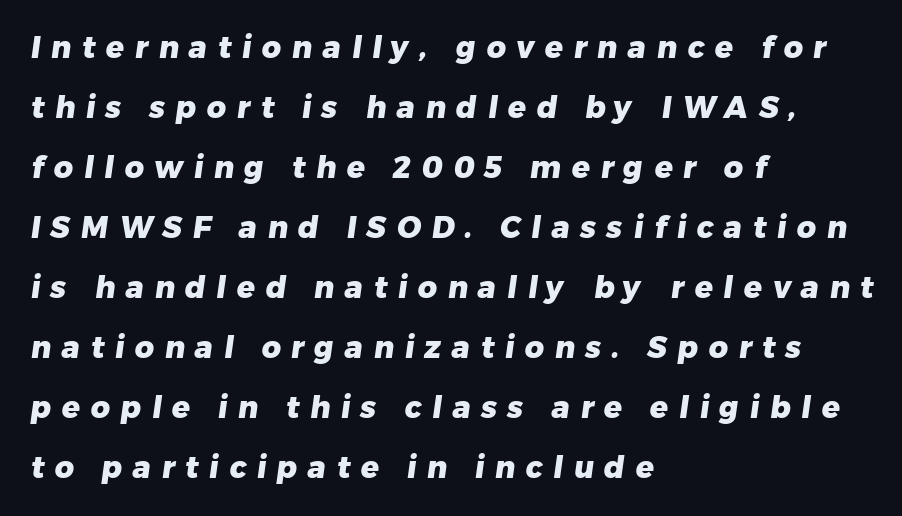
{"serif": "no", "bold": "yes", "weight": "heavy", "width": "normal", "stroke_contrast": "low", "x_height": "medium", "monospaced": "no", "underline": "no", "align": "left", "line_spacing": "loose", "line_spacing_ratio": 2.0, "letter_spacing": "wide", "letter_spacing_em": 0.35, "glyph_px": 30}
